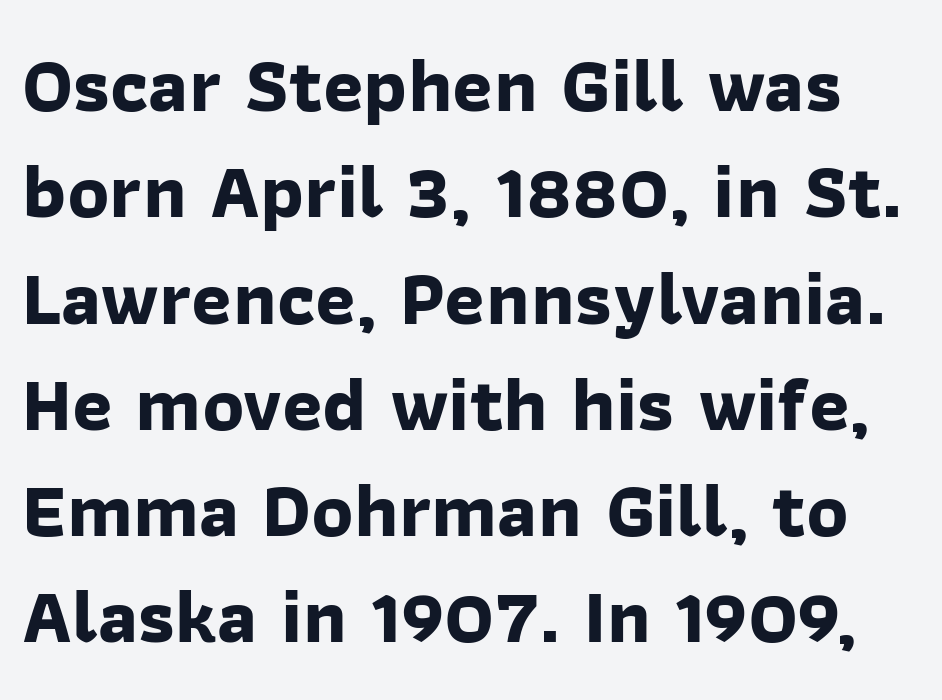
The image shows 77 px bold sans-serif type; set normal line spacing (1.38x), normal letter spacing, not underlined; low stroke contrast and a medium x-height.
